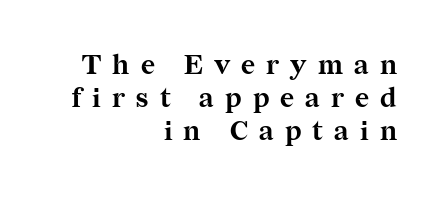
The image shows 27 px bold type, upright; set right-aligned, line spacing 1.23x, unusually wide letter spacing (+0.41 em), not underlined.
